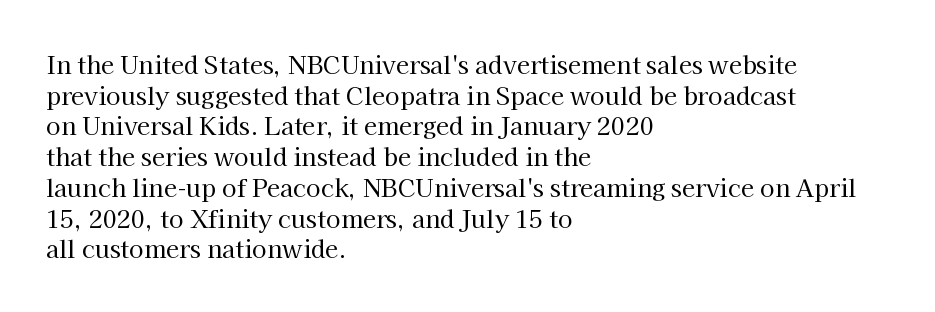
Is the type heavy? It reads as light-to-regular instead. Leftover space on each line is placed entirely after the last word. Characters follow at the spacing the type designer built in. The passage shown stacks its lines at a standard gap.
